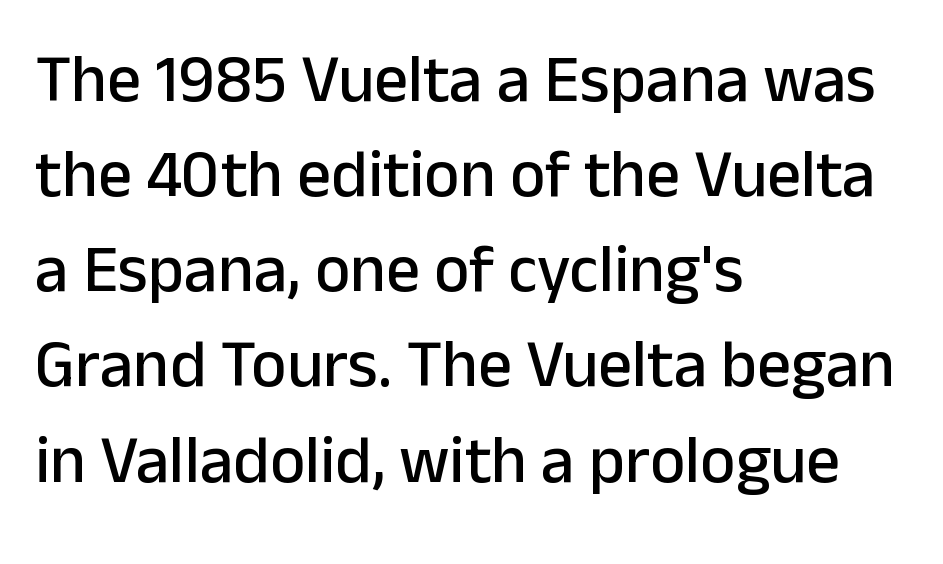
{"serif": "no", "italic": "no", "width": "normal", "stroke_contrast": "low", "x_height": "medium", "monospaced": "no", "underline": "no", "align": "left", "line_spacing": "normal", "line_spacing_ratio": 1.42, "letter_spacing": "normal", "letter_spacing_em": 0.0, "glyph_px": 67}
